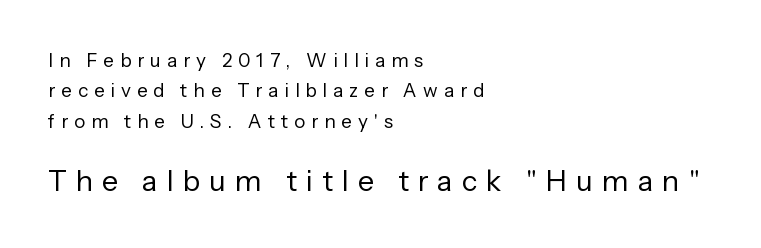
The image shows 29 px regular-weight sans-serif type, upright; set left-aligned, normal line spacing (1.6x), unusually wide letter spacing (+0.31 em), not underlined; the second (bottom) block is 1.53x larger; low stroke contrast and a medium x-height.
